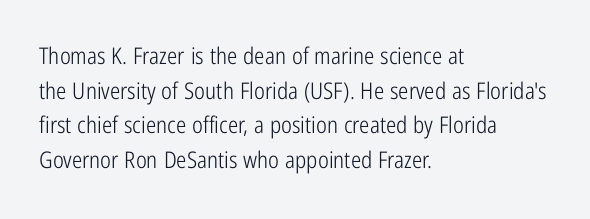
Vertical strokes here are truly vertical. Is the block centered? No — it sits flush against the left margin. Standard letterfit; no display-style spreading of the glyphs. This is not heavy type; no bold has been used.
